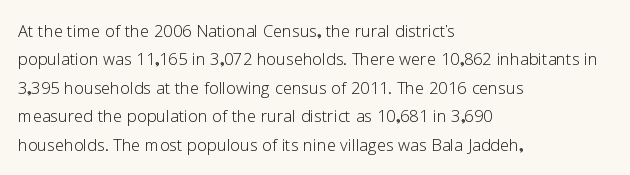
Rule under the text: the space is simply empty. Honestly, the letter spacing is just normal — you wouldn't notice it. The font's upright variant was chosen for this text. The strokes are not fattened; the text isn't bold. Layout note: lines flush left. The designer left line spacing at the default.
